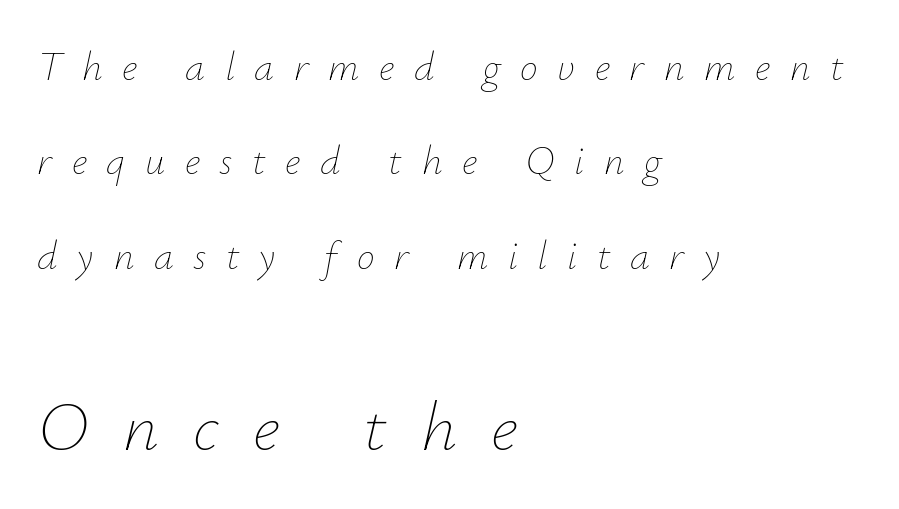
Q: Is the text bold? A: No.
Q: Is the text italic (slanted)? A: Yes, it leans right by about 12 degrees.
Q: Is the text underlined? A: No.
Q: How is the paragraph aligned? A: Left-aligned.
Q: Is the spacing between letters normal or unusually wide? A: Unusually wide.
Q: Is the spacing between lines tight, normal or loose? A: Loose.
Q: Which block of text is set in a larger size, the first (top) or the second (bottom)? A: The second (bottom) one.
Q: Width (condensed, normal, or wide)? A: Normal.
Q: Stroke contrast? A: Low.
Q: x-height? A: Small.
Q: Monospaced? A: No.
